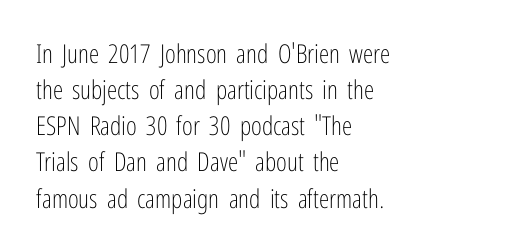
Teacher's note: observe the even left margin — that is flush-left alignment. Students, note that the glyphs here touch the page at normal intervals. Do the letters lean? They stand straight. Descenders hang freely into open space. Stem width sits at or under what a default text font uses.
